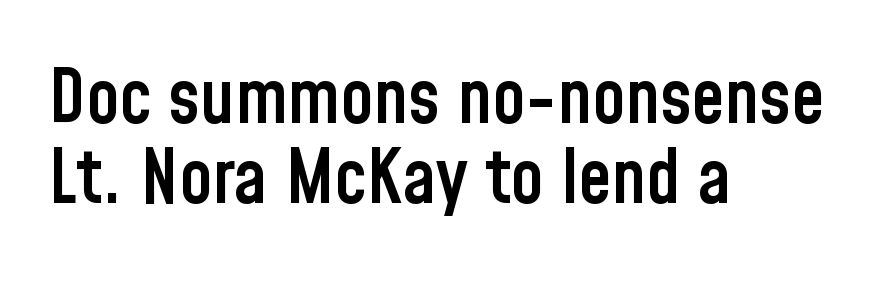
The image shows 75 px semibold, condensed sans-serif type, upright; set left-aligned, tight line spacing (1.07x), normal letter spacing, not underlined; low stroke contrast and a medium x-height.
